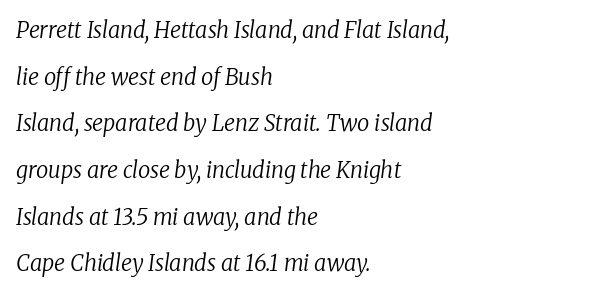
Q: Is the text bold? A: No.
Q: Is the text italic (slanted)? A: Yes, it leans right by about 8 degrees.
Q: Is the text underlined? A: No.
Q: How is the paragraph aligned? A: Left-aligned.
Q: Is the spacing between letters normal or unusually wide? A: Normal.
Q: Is the spacing between lines tight, normal or loose? A: Loose.
